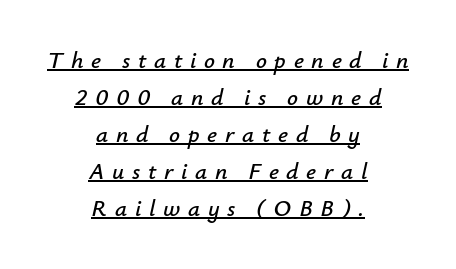
{"italic": "yes", "lean": "right", "slant_degrees": 12, "underline": "yes", "align": "center", "line_spacing": "normal", "line_spacing_ratio": 1.54, "letter_spacing": "wide", "letter_spacing_em": 0.32, "glyph_px": 24}
